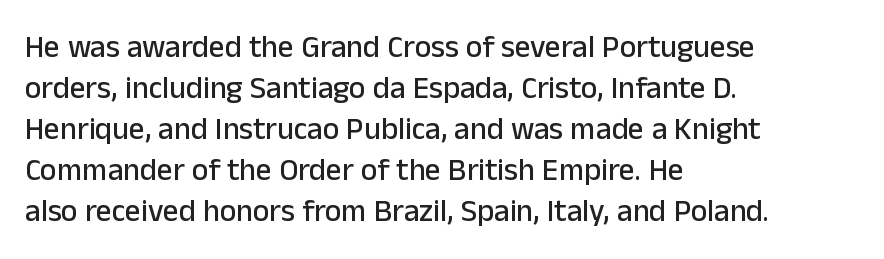
Q: Is the text italic (slanted)? A: No, it is upright.
Q: Is the typeface a serif or a sans-serif typeface? A: Sans-serif.
Q: Is the text underlined? A: No.
Q: How is the paragraph aligned? A: Left-aligned.
Q: Is the spacing between letters normal or unusually wide? A: Normal.
Q: Is the spacing between lines tight, normal or loose? A: Normal.
Q: Width (condensed, normal, or wide)? A: Normal.
Q: Stroke contrast? A: Low.
Q: x-height? A: Medium.
Q: Monospaced? A: No.
